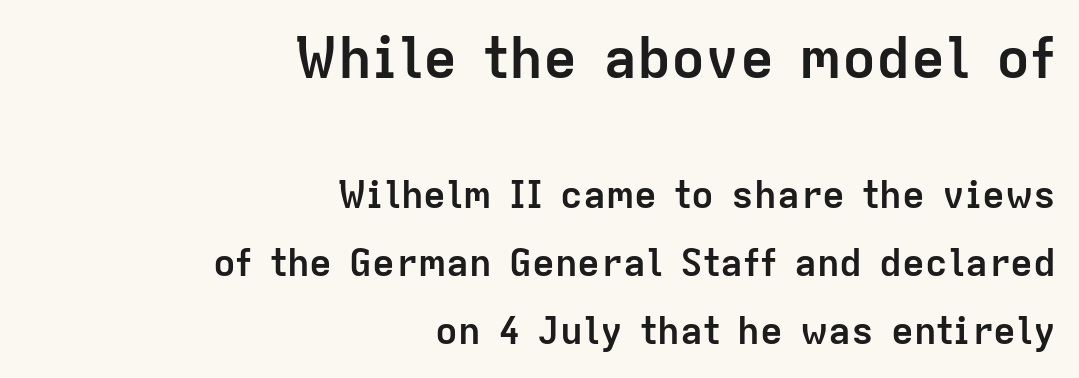
Block one is the big one; block two sits smaller underneath. Each word holds together tightly as a unit, with standard inter-letter gaps. Characters remain perfectly vertical along every line. Think of a printed novel: that variable character pitch is what you see here.
